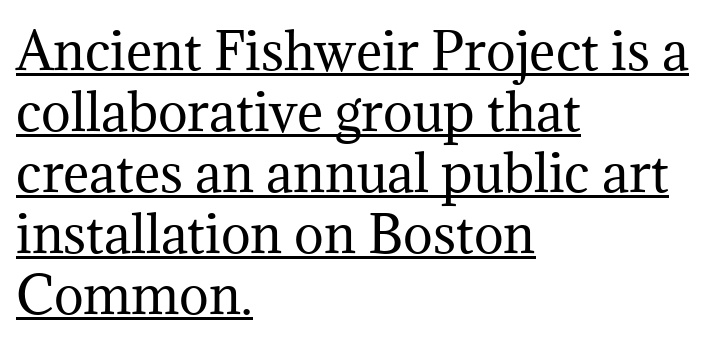
The image shows 50 px regular-weight serif type, upright; set left-aligned, line spacing 1.22x, normal letter spacing, underlined; medium stroke contrast and a medium x-height.
